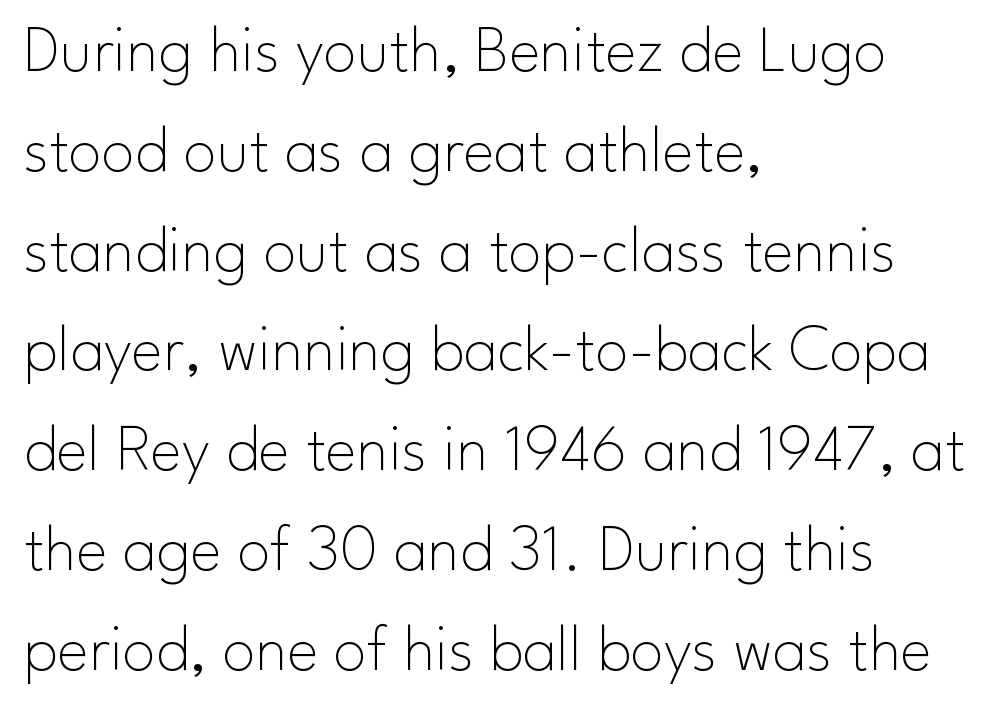
The face used here is rendered with its standard letterfit. The strip under each line holds only bare page. Is there much room between lines? A standard amount, neither cramped nor airy. Note: no serifs on the glyphs.
